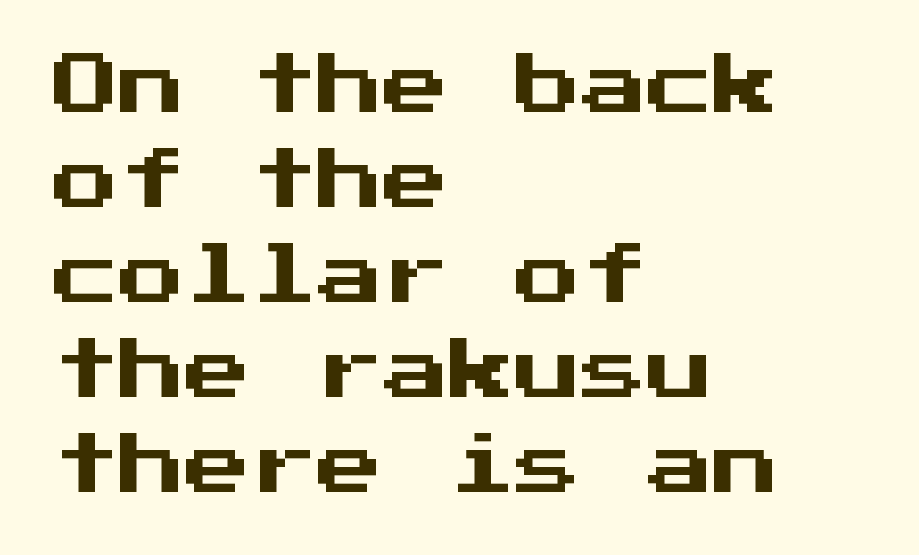
Q: Is the text italic (slanted)? A: No, it is upright.
Q: Is the typeface a serif or a sans-serif typeface? A: Sans-serif.
Q: Is the text underlined? A: No.
Q: How is the paragraph aligned? A: Left-aligned.
Q: Is the spacing between letters normal or unusually wide? A: Normal.
Q: Is the spacing between lines tight, normal or loose? A: Normal.
Q: Width (condensed, normal, or wide)? A: Normal.
Q: Stroke contrast? A: Medium.
Q: x-height? A: Medium.
Q: Monospaced? A: Yes.
